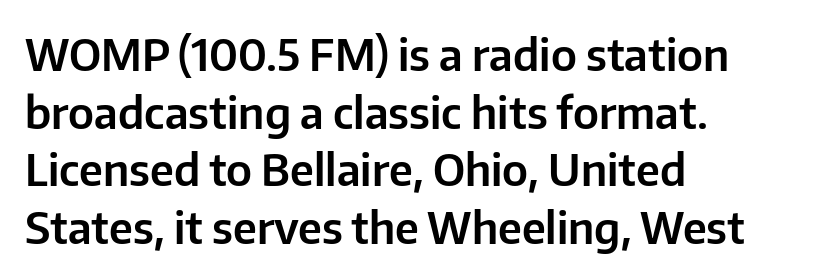
{"serif": "no", "italic": "no", "width": "normal", "stroke_contrast": "low", "x_height": "medium", "monospaced": "no", "underline": "no", "align": "left", "line_spacing": "normal", "line_spacing_ratio": 1.31, "letter_spacing": "normal", "letter_spacing_em": 0.0, "glyph_px": 44}
